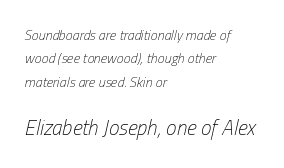
The image shows 21 px text type, italic (leaning right); set left-aligned, normal line spacing (1.67x), normal letter spacing, not underlined; the second (bottom) block is 1.5x larger.
